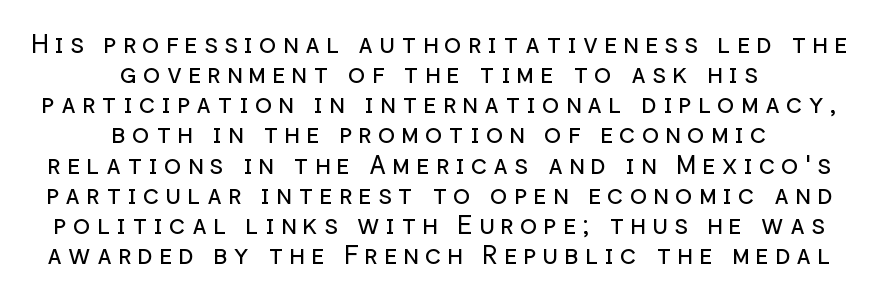
{"italic": "no", "bold": "no", "underline": "no", "align": "center", "line_spacing_ratio": 1.16, "letter_spacing": "wide", "letter_spacing_em": 0.23, "glyph_px": 26}
